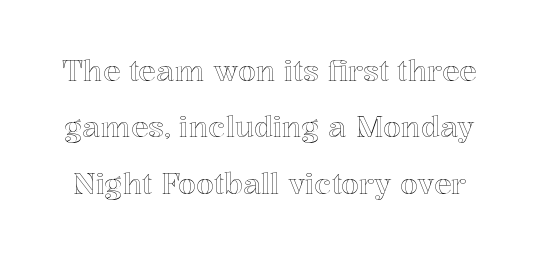
{"italic": "no", "width": "normal", "x_height": "medium", "monospaced": "no", "underline": "no", "line_spacing": "loose", "line_spacing_ratio": 1.94, "letter_spacing": "normal", "letter_spacing_em": 0.0, "glyph_px": 29}
